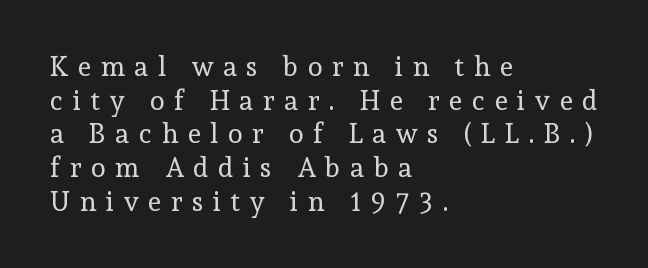
{"italic": "no", "bold": "no", "underline": "no", "align": "left", "line_spacing": "normal", "line_spacing_ratio": 1.25, "letter_spacing": "wide", "letter_spacing_em": 0.36, "glyph_px": 27}
